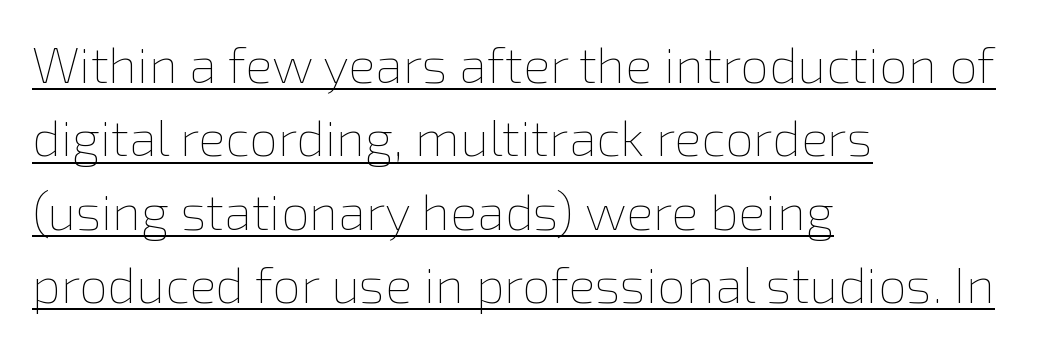
The image shows 51 px thin type, upright; set left-aligned, normal line spacing (1.44x), normal letter spacing, underlined; a medium x-height.
